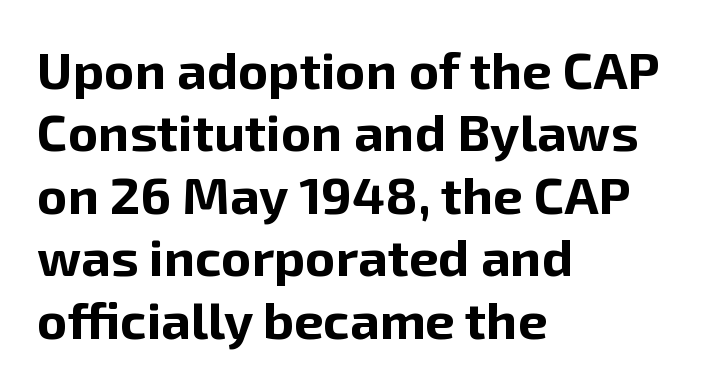
The image shows 52 px bold sans-serif type, upright; set left-aligned, line spacing 1.2x, normal letter spacing, not underlined; low stroke contrast and a medium x-height.
